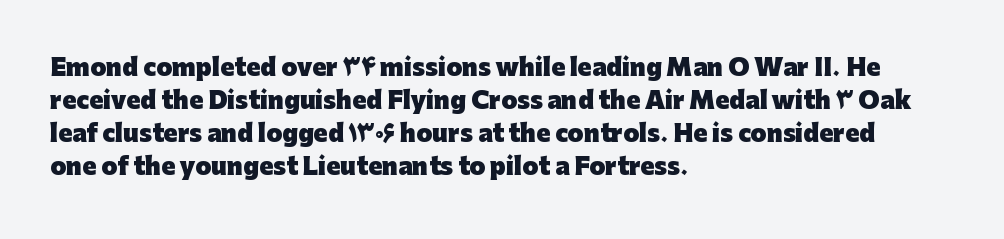
The gaps between neighbouring characters are ordinary and unremarkable. A dark, heavy texture on the line: the type is bold. Leftover space on each line is placed entirely after the last word. Reading down the column, the eye jumps a familiar distance to each next line. This is the regular roman posture of the typeface.
